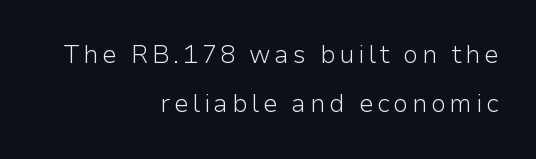
The image shows 25 px text type, upright; set right-aligned, loose line spacing (1.97x), not underlined.
